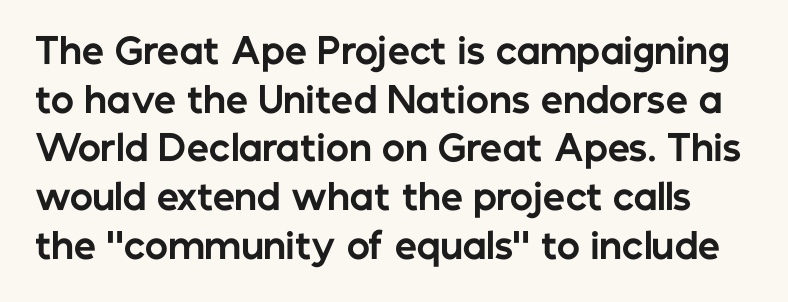
{"serif": "no", "italic": "no", "bold": "yes", "weight": "bold", "width": "normal", "stroke_contrast": "low", "x_height": "medium", "monospaced": "no", "underline": "no", "line_spacing": "normal", "line_spacing_ratio": 1.39, "letter_spacing": "normal", "letter_spacing_em": 0.0, "glyph_px": 35}
